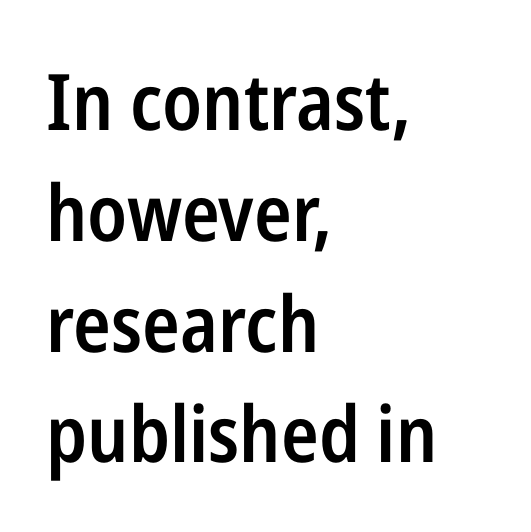
{"serif": "no", "italic": "no", "bold": "semi", "weight": "semibold", "width": "condensed", "stroke_contrast": "low", "x_height": "medium", "monospaced": "no", "underline": "no", "align": "left", "line_spacing": "normal", "line_spacing_ratio": 1.42, "letter_spacing": "normal", "letter_spacing_em": 0.0, "glyph_px": 78}
